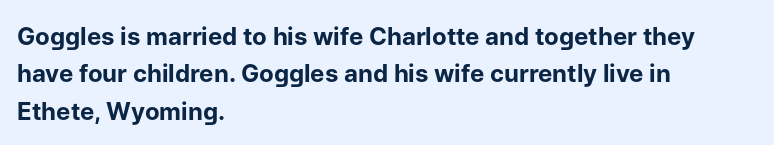
Q: Is the text bold? A: Yes.
Q: Is the text italic (slanted)? A: No, it is upright.
Q: Is the text underlined? A: No.
Q: How is the paragraph aligned? A: Left-aligned.
Q: Is the spacing between letters normal or unusually wide? A: Normal.
Q: Is the spacing between lines tight, normal or loose? A: Normal.
